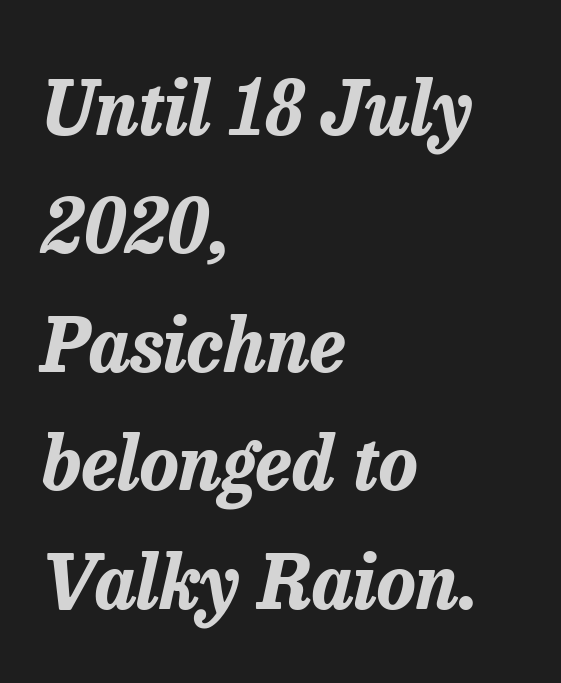
{"italic": "yes", "lean": "right", "slant_degrees": 13, "bold": "yes", "weight": "bold", "width": "normal", "stroke_contrast": "low", "x_height": "medium", "monospaced": "no", "underline": "no", "align": "left", "line_spacing": "normal", "line_spacing_ratio": 1.6, "letter_spacing": "normal", "letter_spacing_em": 0.0, "glyph_px": 74}
